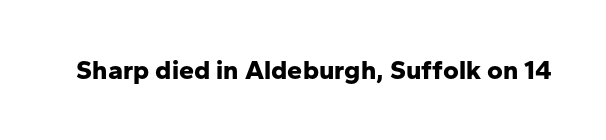
The image shows 27 px bold type, upright; set normal letter spacing, not underlined.
